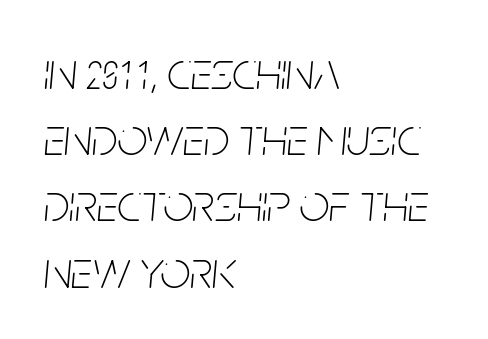
Slant detected: the letters are inclined. Which margin do the lines hug? The left one — the right edge is uneven. Interline gaps are of average width in this sample. Caption: face not bold, strokes unweighted.
